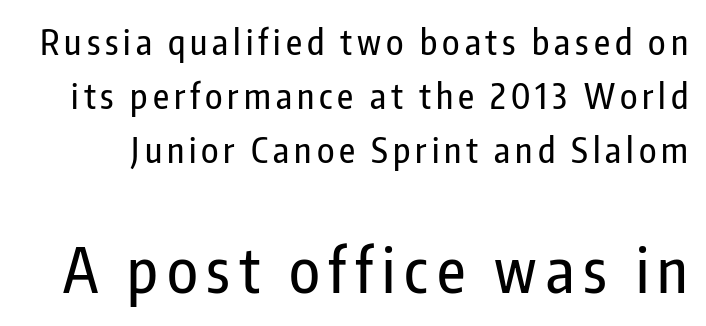
{"serif": "no", "italic": "no", "width": "condensed", "stroke_contrast": "low", "x_height": "medium", "monospaced": "no", "underline": "no", "line_spacing": "normal", "line_spacing_ratio": 1.54, "larger_block": "second", "size_ratio": 1.77, "glyph_px": 62}
